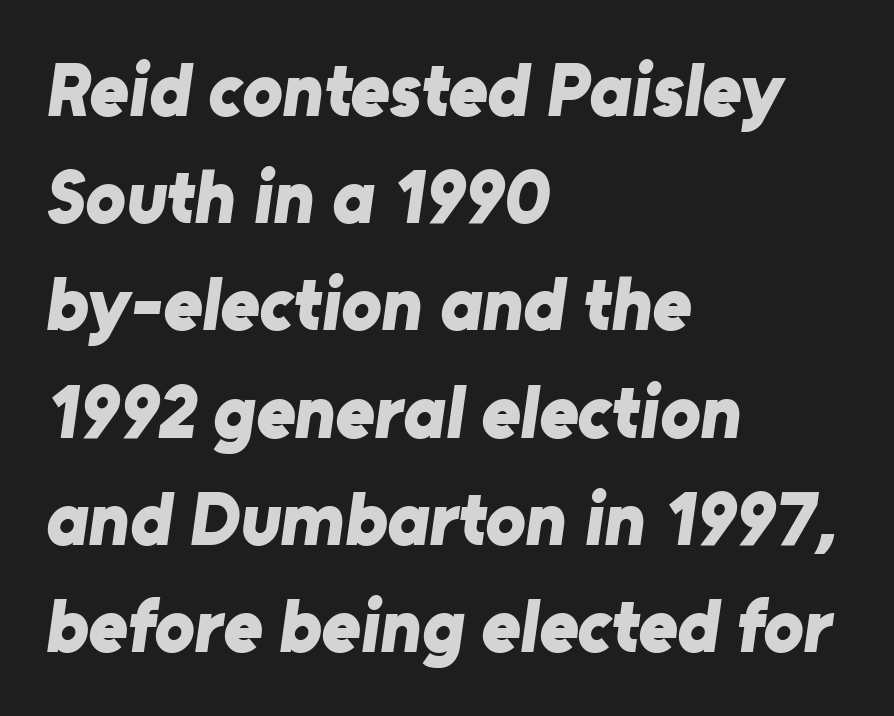
{"serif": "no", "bold": "yes", "weight": "bold", "width": "normal", "stroke_contrast": "low", "x_height": "medium", "monospaced": "no", "underline": "no", "align": "left", "line_spacing": "normal", "line_spacing_ratio": 1.43, "letter_spacing": "normal", "letter_spacing_em": 0.0, "glyph_px": 75}
